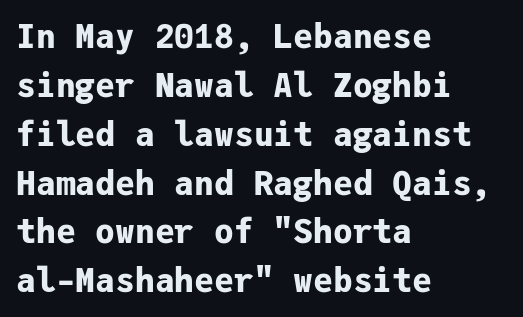
Q: Is the text bold? A: Yes.
Q: Is the text italic (slanted)? A: No, it is upright.
Q: Is the typeface a serif or a sans-serif typeface? A: Sans-serif.
Q: Is the text underlined? A: No.
Q: How is the paragraph aligned? A: Left-aligned.
Q: Is the spacing between letters normal or unusually wide? A: Normal.
Q: Is the spacing between lines tight, normal or loose? A: Normal.
Q: Width (condensed, normal, or wide)? A: Normal.
Q: Stroke contrast? A: Low.
Q: x-height? A: Medium.
Q: Monospaced? A: Yes.
